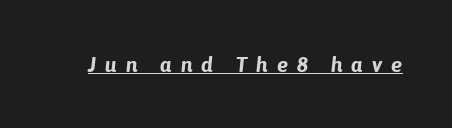
{"italic": "yes", "lean": "right", "slant_degrees": 6, "bold": "yes", "underline": "yes", "letter_spacing": "wide", "letter_spacing_em": 0.42, "glyph_px": 21}
